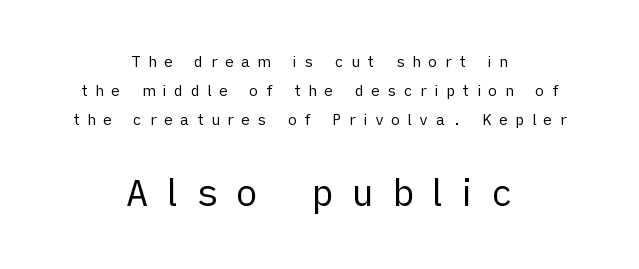
Q: Is the text bold? A: No.
Q: Is the text italic (slanted)? A: No, it is upright.
Q: Is the typeface a serif or a sans-serif typeface? A: Sans-serif.
Q: Is the text underlined? A: No.
Q: How is the paragraph aligned? A: Centered.
Q: Is the spacing between letters normal or unusually wide? A: Unusually wide.
Q: Is the spacing between lines tight, normal or loose? A: Loose.
Q: Which block of text is set in a larger size, the first (top) or the second (bottom)? A: The second (bottom) one.
Q: Width (condensed, normal, or wide)? A: Normal.
Q: Stroke contrast? A: Low.
Q: x-height? A: Medium.
Q: Monospaced? A: No.
